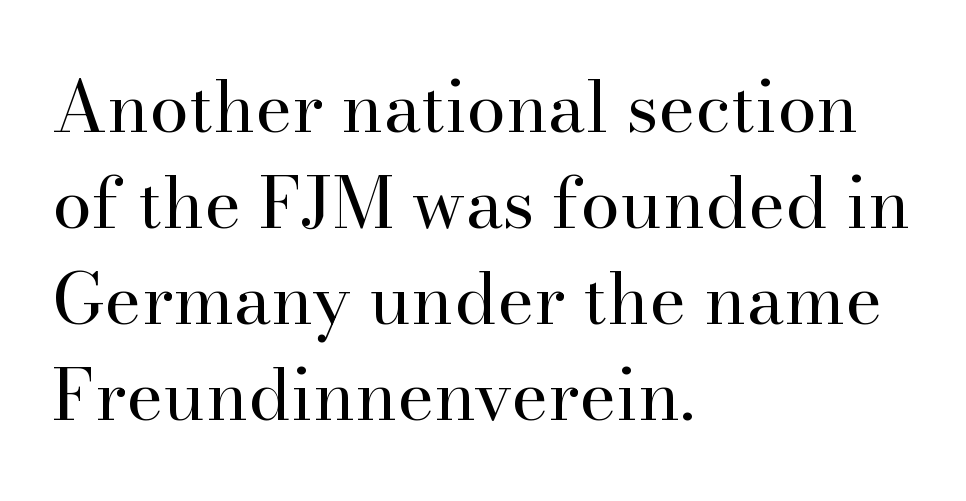
Q: Is the text bold? A: No.
Q: Is the text italic (slanted)? A: No, it is upright.
Q: Is the typeface a serif or a sans-serif typeface? A: Serif.
Q: Is the text underlined? A: No.
Q: How is the paragraph aligned? A: Left-aligned.
Q: Is the spacing between letters normal or unusually wide? A: Normal.
Q: Is the spacing between lines tight, normal or loose? A: Normal.
Q: Width (condensed, normal, or wide)? A: Normal.
Q: Stroke contrast? A: High.
Q: x-height? A: Small.
Q: Monospaced? A: No.
